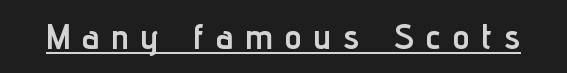
Q: Is the text bold? A: Yes.
Q: Is the text italic (slanted)? A: No, it is upright.
Q: Is the typeface a serif or a sans-serif typeface? A: Sans-serif.
Q: Is the text underlined? A: Yes.
Q: Is the spacing between letters normal or unusually wide? A: Unusually wide.
Q: Width (condensed, normal, or wide)? A: Condensed.
Q: Stroke contrast? A: Low.
Q: x-height? A: Medium.
Q: Monospaced? A: No.
